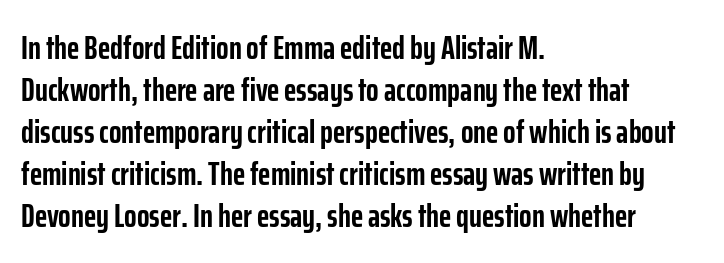
This is sans-serif lettering, the kind often seen on screens and signage. The line texture is even and compact thanks to regular tracking. Spacing verdict: proportional, widths tailored to each character. What weight is shown? A full bold with thick strokes. Only glyphs here, with clear space below each row.
